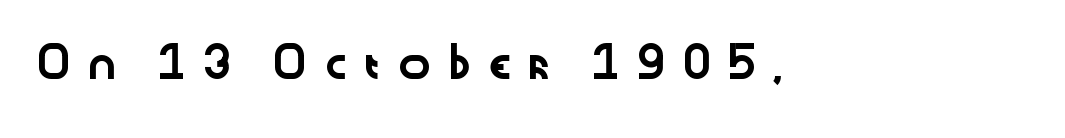
The image shows 28 px wide sans-serif type, upright; set unusually wide letter spacing (+0.46 em), not underlined; low stroke contrast and a medium x-height.
